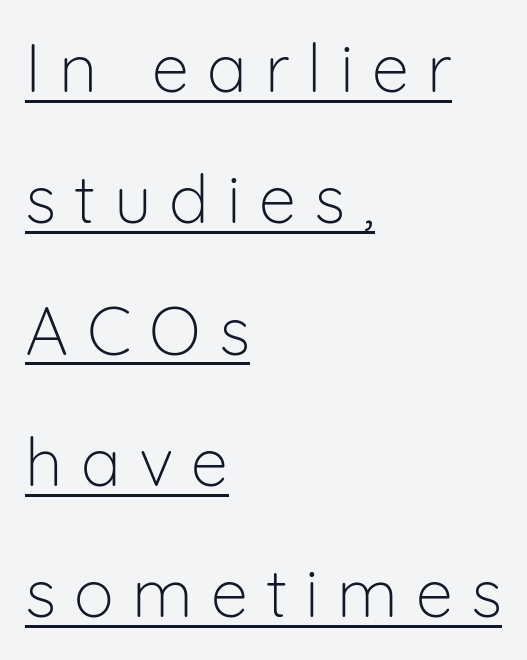
The image shows 67 px light sans-serif type, upright; set left-aligned, loose line spacing (1.96x), unusually wide letter spacing (+0.27 em), underlined; low stroke contrast and a medium x-height.
